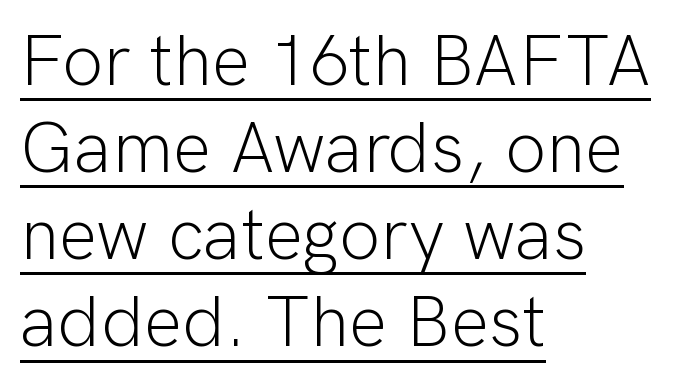
The image shows 72 px light sans-serif type, upright; set left-aligned, line spacing 1.21x, normal letter spacing, underlined; low stroke contrast and a medium x-height.
